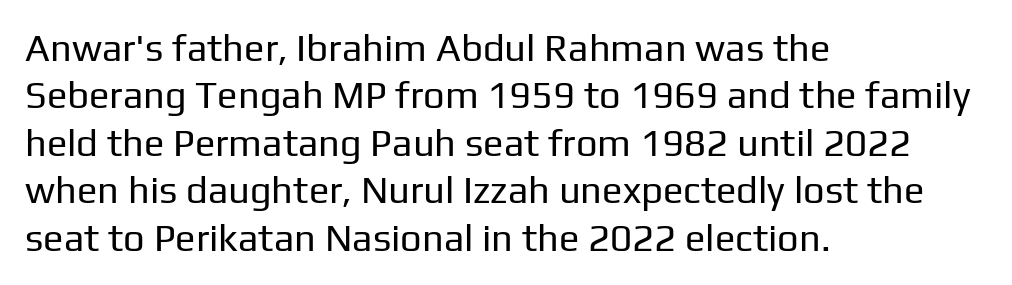
Q: Is the text bold? A: No.
Q: Is the text italic (slanted)? A: No, it is upright.
Q: Is the typeface a serif or a sans-serif typeface? A: Sans-serif.
Q: Is the text underlined? A: No.
Q: How is the paragraph aligned? A: Left-aligned.
Q: Is the spacing between letters normal or unusually wide? A: Normal.
Q: Is the spacing between lines tight, normal or loose? A: Normal.
Q: Width (condensed, normal, or wide)? A: Normal.
Q: Stroke contrast? A: Low.
Q: x-height? A: Medium.
Q: Monospaced? A: No.
